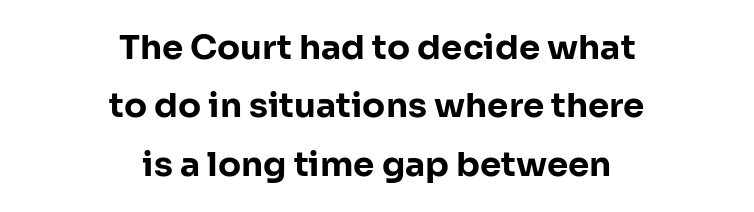
{"serif": "no", "italic": "no", "bold": "yes", "weight": "bold", "width": "normal", "stroke_contrast": "low", "x_height": "medium", "monospaced": "no", "underline": "no", "align": "center", "line_spacing_ratio": 1.72, "letter_spacing": "normal", "letter_spacing_em": 0.0, "glyph_px": 34}
